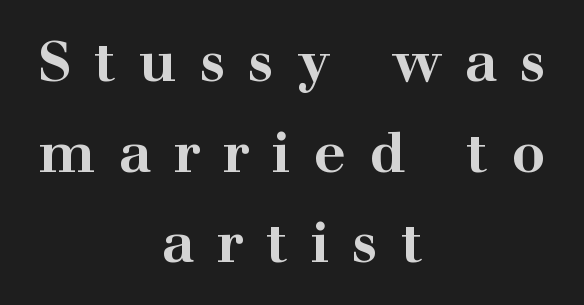
The image shows 56 px bold, wide serif type, upright; set centered, normal line spacing (1.62x), unusually wide letter spacing (+0.41 em), not underlined; high stroke contrast and a medium x-height.
